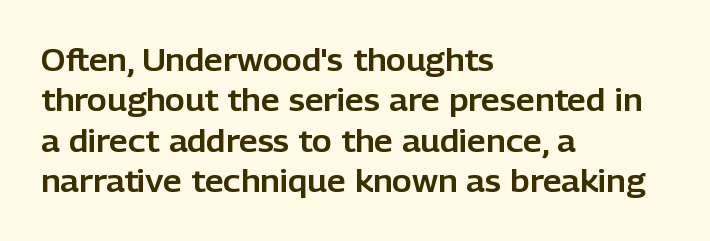
{"serif": "no", "italic": "no", "width": "normal", "stroke_contrast": "low", "x_height": "medium", "monospaced": "no", "underline": "no", "align": "left", "line_spacing": "normal", "line_spacing_ratio": 1.35, "letter_spacing": "normal", "letter_spacing_em": 0.0, "glyph_px": 30}
